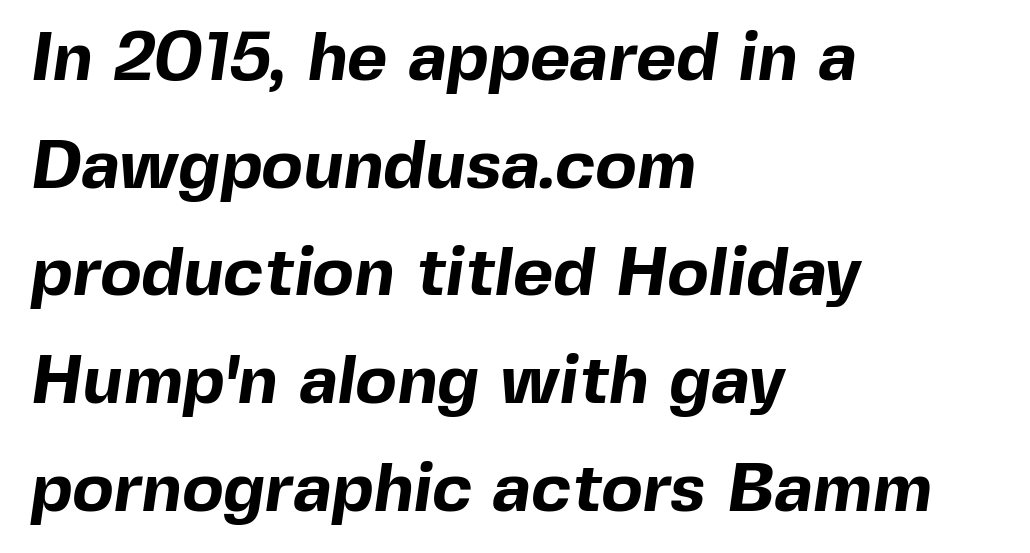
These lines keep a tight, regular rhythm from letter to letter. Glance below the letters and you will spot only blank space. Serif or sans? Sans — the stroke terminals are bare. The letters advance in unequal steps, a hallmark of proportional type. The glyphs have the mass of a bold cut. The lines are quadded left.
